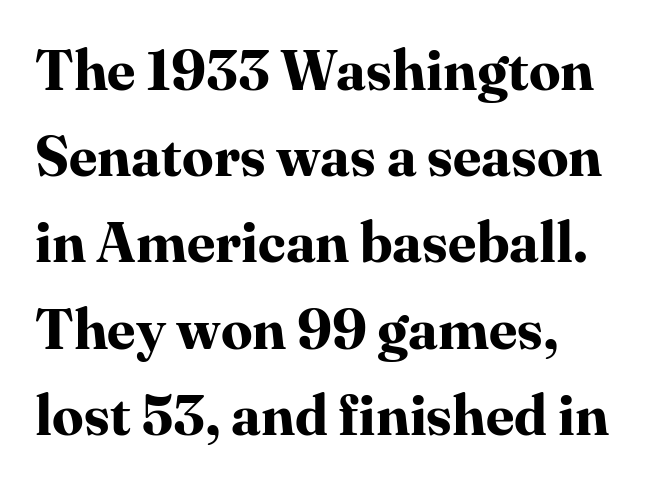
The image shows 56 px bold serif type, upright; set left-aligned, normal line spacing (1.54x), normal letter spacing, not underlined; high stroke contrast and a medium x-height.
